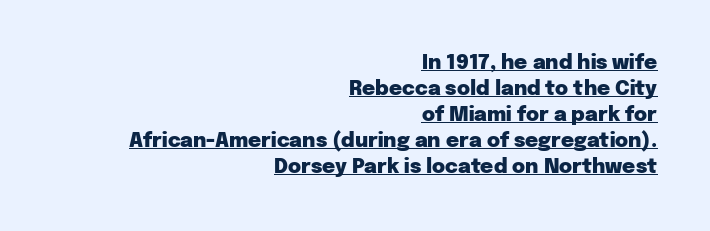
The image shows 20 px bold type, upright; set right-aligned, normal line spacing (1.3x), normal letter spacing, underlined.
